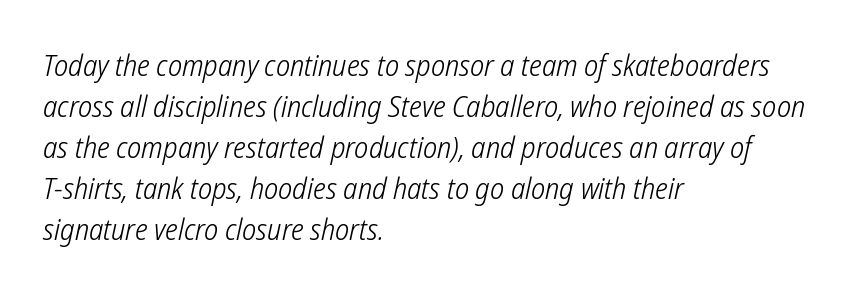
{"serif": "no", "bold": "no", "weight": "light", "width": "condensed", "stroke_contrast": "low", "x_height": "medium", "monospaced": "no", "underline": "no", "align": "left", "line_spacing": "normal", "line_spacing_ratio": 1.37, "letter_spacing": "normal", "letter_spacing_em": 0.0, "glyph_px": 30}
